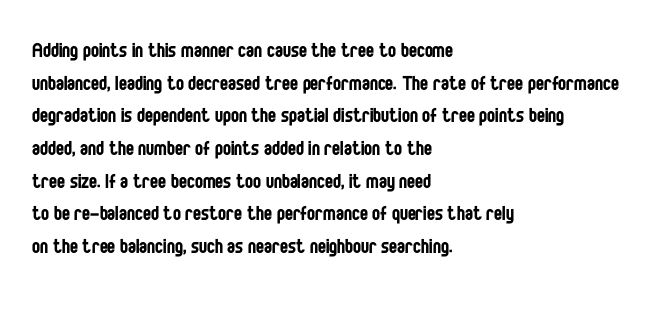
Plain, unruled lines of type. Ordinary non-slanted type is in use. Does extra space separate the letters? No, they use regular spacing. This is not heavy type; no bold has been used. These lines sit exactly where default settings would place them. Reading down the block, your eye returns to a fixed left position each line.
